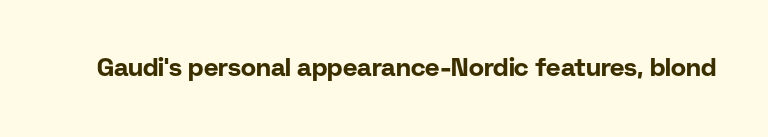
Q: Is the text bold? A: Yes.
Q: Is the text italic (slanted)? A: No, it is upright.
Q: Is the text underlined? A: No.
Q: Is the spacing between letters normal or unusually wide? A: Normal.
